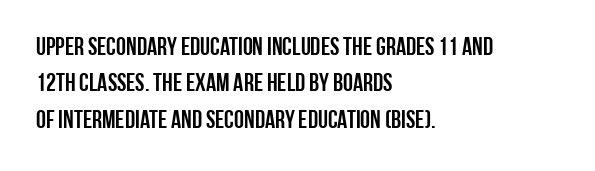
The image shows 25 px text type, upright; set left-aligned, normal line spacing (1.46x), normal letter spacing, not underlined.
